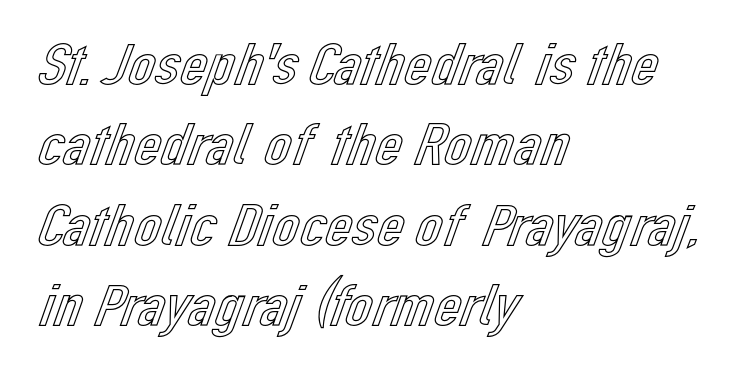
{"width": "normal", "x_height": "medium", "monospaced": "no", "underline": "no", "align": "left", "line_spacing": "normal", "line_spacing_ratio": 1.34, "letter_spacing": "normal", "letter_spacing_em": 0.0, "glyph_px": 60}
